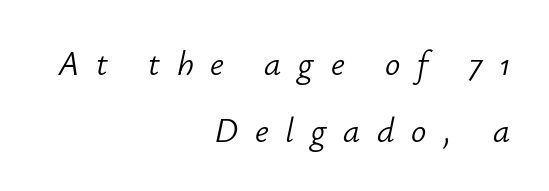
The image shows 34 px light type, italic (leaning right); set right-aligned, loose line spacing (1.97x), unusually wide letter spacing (+0.49 em), not underlined; low stroke contrast and a small x-height.
